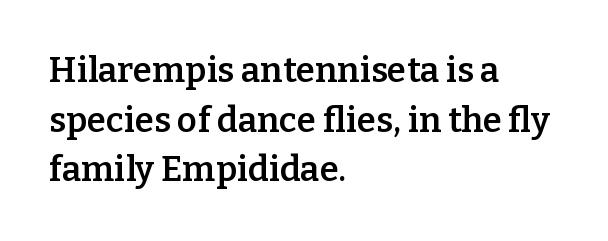
Set as a demibold, roughly 600 on the weight scale. What's the leading like? Ordinary, nothing unusual. Regarding serifs, this sample has them. The horizontal fit of the characters is conventional and even. This sample is left-justified, so line endings fall wherever the words run out.
